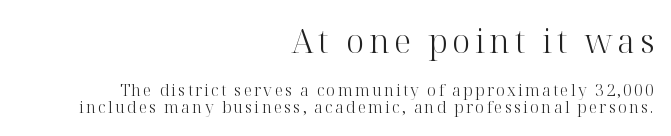
{"serif": "yes", "italic": "no", "bold": "no", "weight": "light", "width": "normal", "stroke_contrast": "high", "x_height": "medium", "monospaced": "no", "underline": "no", "align": "right", "line_spacing": "tight", "line_spacing_ratio": 1.06, "larger_block": "first", "size_ratio": 2.06, "glyph_px": 33}
